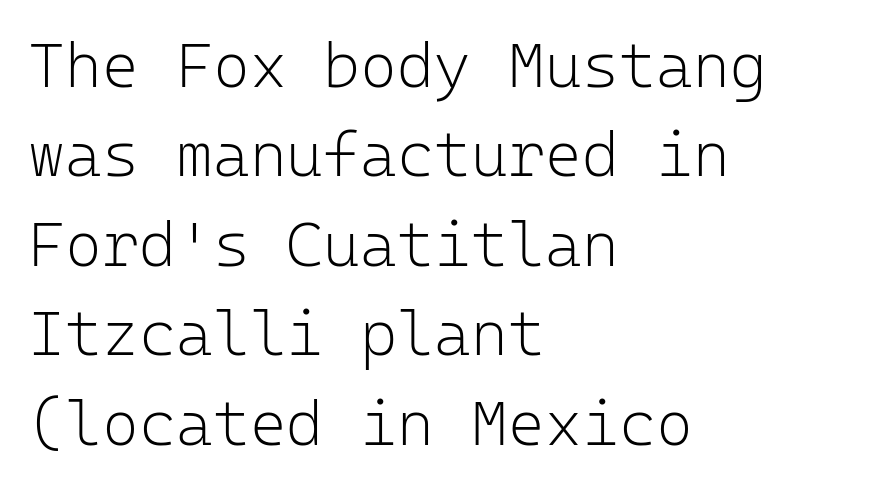
{"serif": "no", "italic": "no", "bold": "no", "weight": "light", "width": "normal", "stroke_contrast": "low", "x_height": "medium", "monospaced": "yes", "underline": "no", "align": "left", "line_spacing": "normal", "line_spacing_ratio": 1.42, "letter_spacing": "normal", "letter_spacing_em": 0.0, "glyph_px": 63}
